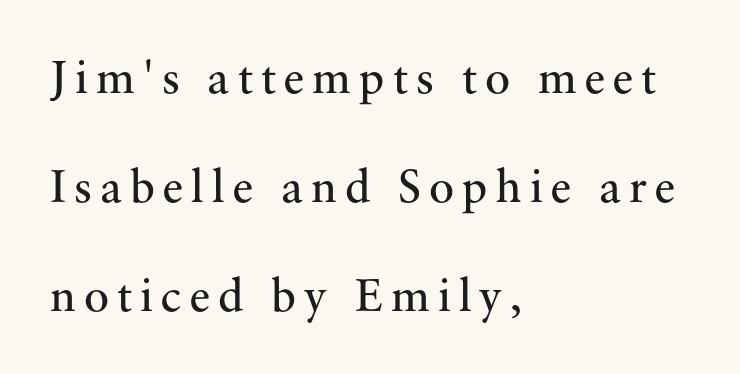
{"serif": "yes", "italic": "no", "bold": "no", "weight": "regular", "width": "normal", "stroke_contrast": "medium", "x_height": "small", "monospaced": "no", "underline": "no", "align": "left", "line_spacing": "loose", "line_spacing_ratio": 2.32, "glyph_px": 47}
